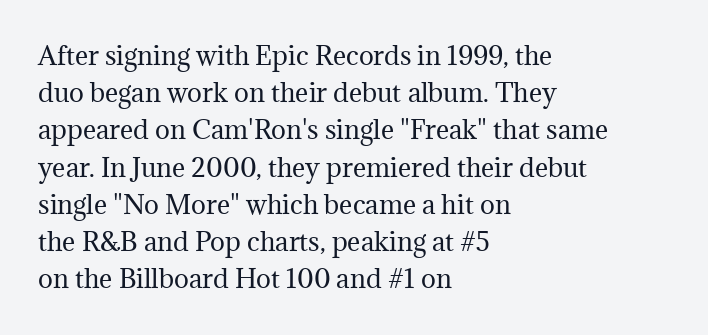
Each new line begins a customary step beneath the previous one. In CSS terms this would be text-align: left. Every character sits straight up, as roman type does. Inter-character spacing is left at the font's built-in metrics.
